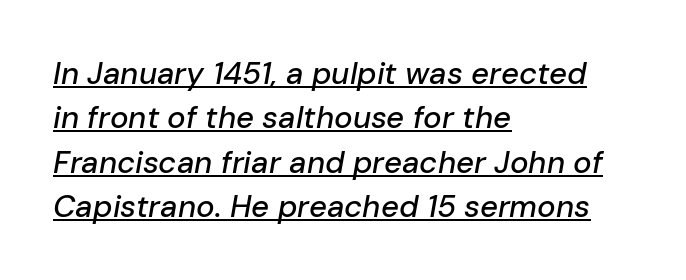
The image shows 31 px text type, italic (leaning right); set left-aligned, normal line spacing (1.43x), normal letter spacing, underlined; low stroke contrast and a medium x-height.
